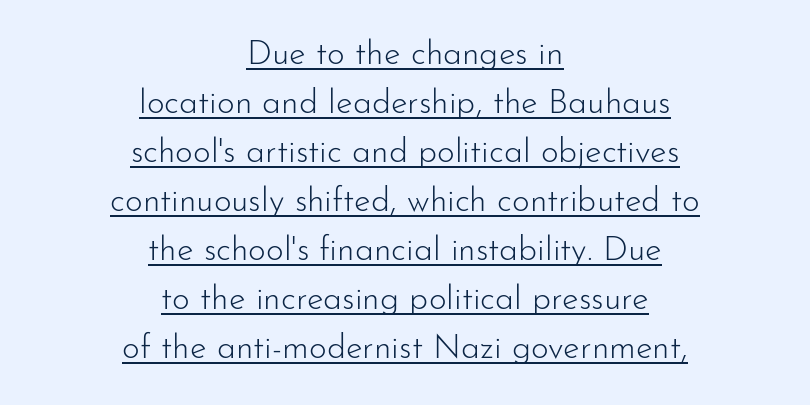
{"serif": "no", "italic": "no", "bold": "no", "weight": "light", "width": "normal", "stroke_contrast": "low", "x_height": "small", "monospaced": "no", "underline": "yes", "align": "center", "line_spacing": "normal", "line_spacing_ratio": 1.44, "letter_spacing": "normal", "letter_spacing_em": 0.0, "glyph_px": 34}
